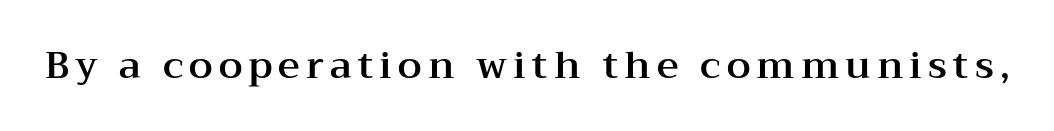
The image shows 38 px wide serif type, upright; set not underlined; medium stroke contrast and a medium x-height.
